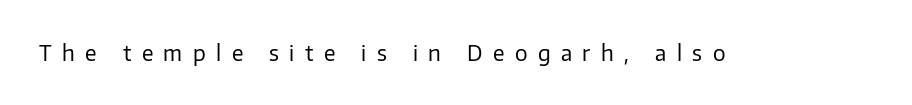
The lettering stays uniformly vertical, giving the passage a roman look. Inter-character spacing is expanded well beyond the font's built-in metrics. No word sits above an underline. Think standard paragraph weight, or any step lighter than that.
